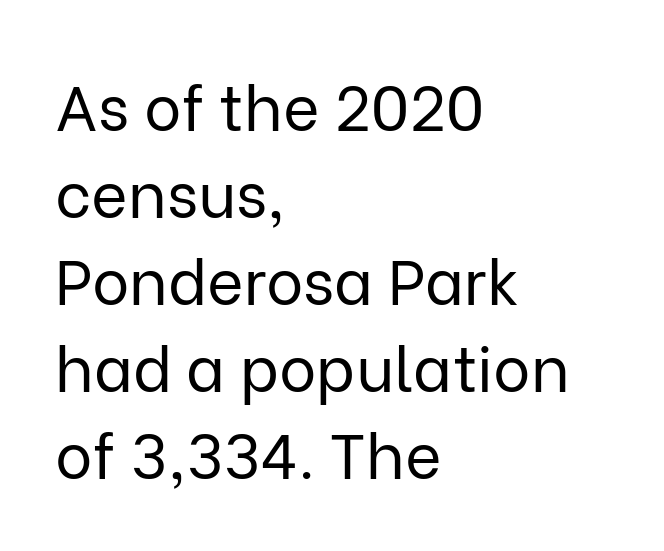
Q: Is the text bold? A: No.
Q: Is the text italic (slanted)? A: No, it is upright.
Q: Is the typeface a serif or a sans-serif typeface? A: Sans-serif.
Q: Is the text underlined? A: No.
Q: How is the paragraph aligned? A: Left-aligned.
Q: Is the spacing between letters normal or unusually wide? A: Normal.
Q: Is the spacing between lines tight, normal or loose? A: Normal.
Q: Width (condensed, normal, or wide)? A: Normal.
Q: Stroke contrast? A: Low.
Q: x-height? A: Medium.
Q: Monospaced? A: No.
